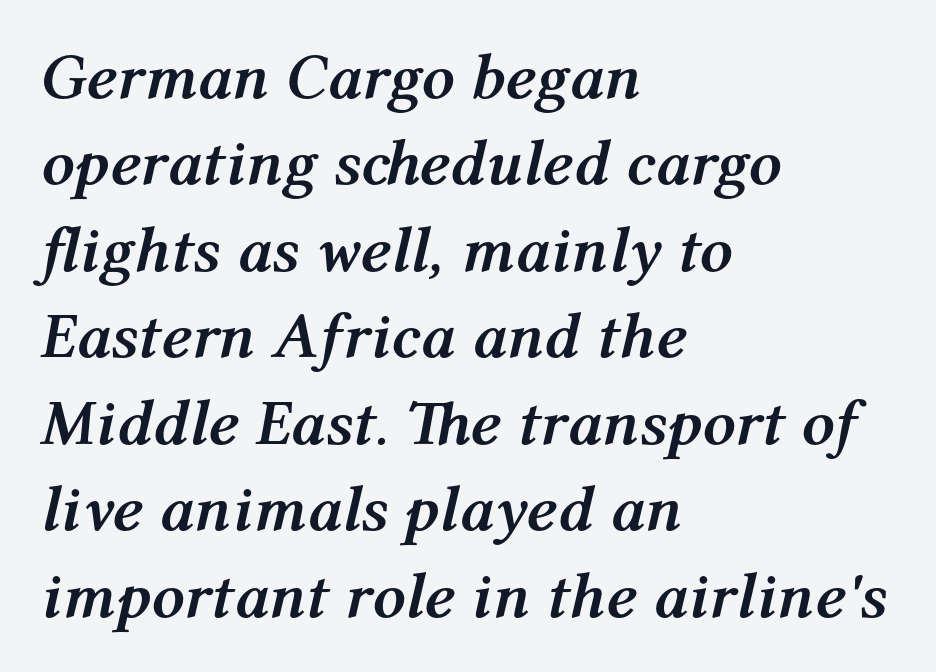
Q: Is the text bold? A: Yes.
Q: Is the text italic (slanted)? A: Yes, it leans right by about 12 degrees.
Q: Is the text underlined? A: No.
Q: How is the paragraph aligned? A: Left-aligned.
Q: Is the spacing between letters normal or unusually wide? A: Normal.
Q: Is the spacing between lines tight, normal or loose? A: Normal.
Q: Width (condensed, normal, or wide)? A: Normal.
Q: Stroke contrast? A: Medium.
Q: x-height? A: Medium.
Q: Monospaced? A: No.
